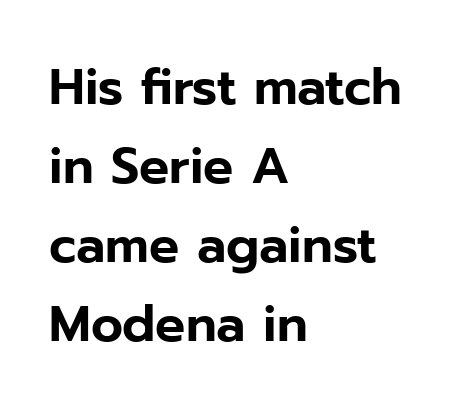
The image shows 50 px sans-serif type, upright; set left-aligned, normal line spacing (1.58x), normal letter spacing, not underlined; low stroke contrast and a medium x-height.
